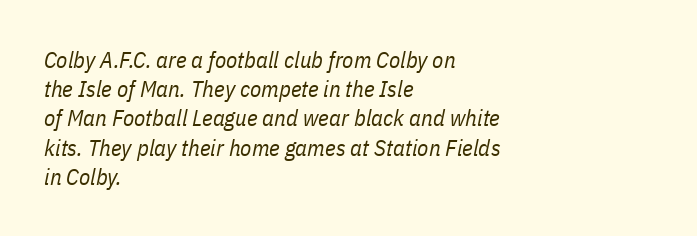
You can tell it's italic because the verticals aren't actually vertical. Glyph-to-glyph distance matches everyday printed text. The paragraph has a hard left edge and a soft right edge. The passage shown stacks its lines at a standard gap. Stems here are at most as thick as an everyday book face. A clean baseline with only descenders dipping below it.
